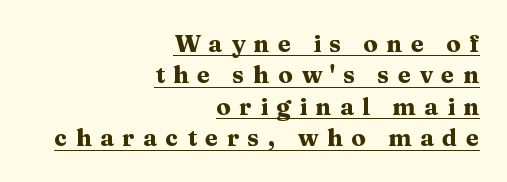
The passage shown has open, widely tracked lettering throughout. These characters rest on top of a visible drawn line. Is the block centered? No — it sits flush against the right margin. Weight: bold.
